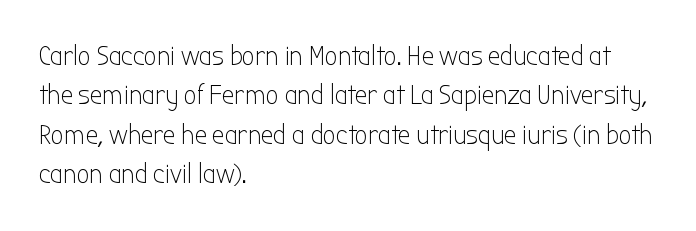
Q: Is the text bold? A: No.
Q: Is the text italic (slanted)? A: No, it is upright.
Q: Is the typeface a serif or a sans-serif typeface? A: Sans-serif.
Q: Is the text underlined? A: No.
Q: How is the paragraph aligned? A: Left-aligned.
Q: Is the spacing between letters normal or unusually wide? A: Normal.
Q: Is the spacing between lines tight, normal or loose? A: Normal.
Q: Width (condensed, normal, or wide)? A: Condensed.
Q: Stroke contrast? A: Low.
Q: x-height? A: Medium.
Q: Monospaced? A: No.
